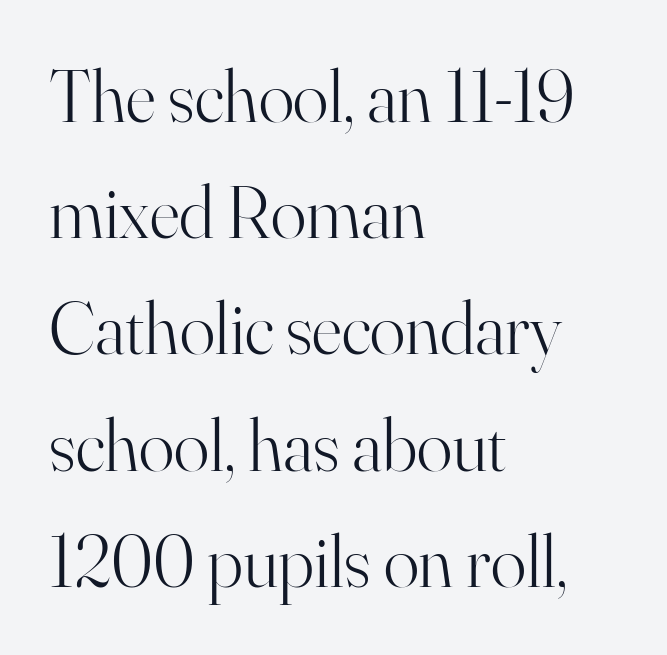
Q: Is the text bold? A: No.
Q: Is the text italic (slanted)? A: No, it is upright.
Q: Is the typeface a serif or a sans-serif typeface? A: Serif.
Q: Is the text underlined? A: No.
Q: How is the paragraph aligned? A: Left-aligned.
Q: Is the spacing between letters normal or unusually wide? A: Normal.
Q: Is the spacing between lines tight, normal or loose? A: Normal.
Q: Width (condensed, normal, or wide)? A: Normal.
Q: Stroke contrast? A: High.
Q: x-height? A: Small.
Q: Monospaced? A: No.
